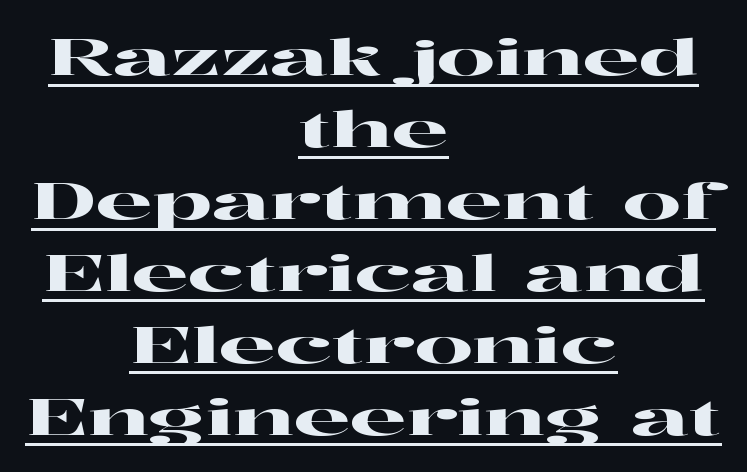
Summary of vertical rhythm: regular, with standard interline spacing. Each letter keeps its own natural width here, so spacing adapts to shape. Characters follow at the spacing the type designer built in. The designer went with a serif here, giving each stem small feet.
